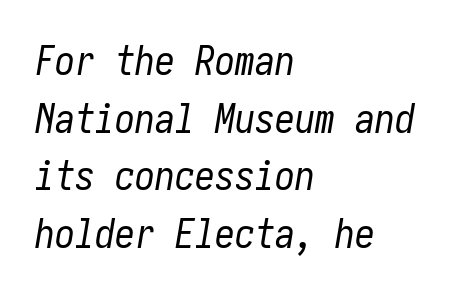
Q: Is the text bold? A: No.
Q: Is the text italic (slanted)? A: Yes, it leans right by about 10 degrees.
Q: Is the text underlined? A: No.
Q: How is the paragraph aligned? A: Left-aligned.
Q: Is the spacing between letters normal or unusually wide? A: Normal.
Q: Is the spacing between lines tight, normal or loose? A: Normal.
Q: Width (condensed, normal, or wide)? A: Condensed.
Q: Stroke contrast? A: Low.
Q: x-height? A: Medium.
